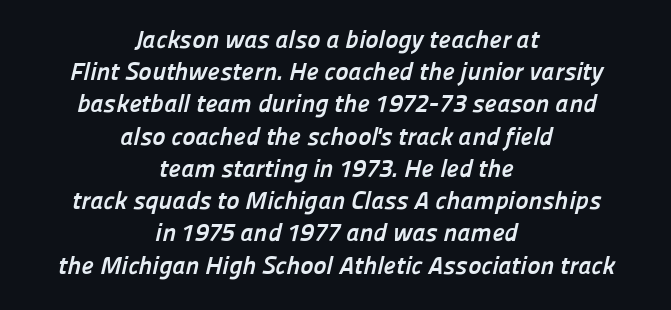
Nothing unusual about the tracking: characters are spaced as the font intends. A bare baseline throughout the passage. In terms of leading, this rendering sits right in the middle. These lines are centered, leaving both edges ragged. Its strokes are broad and dark, the hallmark of bold type.
